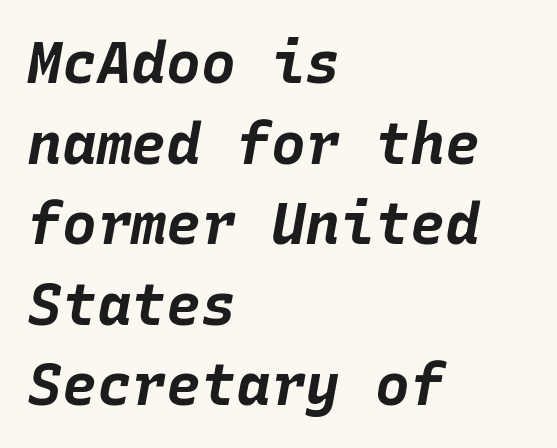
{"italic": "yes", "lean": "right", "slant_degrees": 10, "bold": "yes", "weight": "bold", "width": "normal", "stroke_contrast": "low", "x_height": "large", "monospaced": "yes", "underline": "no", "align": "left", "line_spacing": "normal", "line_spacing_ratio": 1.39, "letter_spacing": "normal", "letter_spacing_em": 0.0, "glyph_px": 58}
